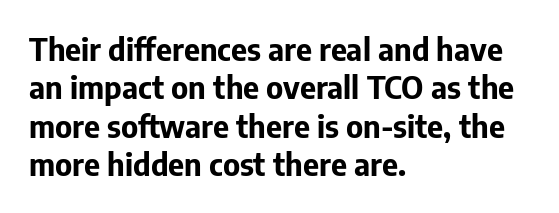
The image shows 31 px bold sans-serif type, upright; set left-aligned, line spacing 1.24x, normal letter spacing, not underlined; low stroke contrast and a medium x-height.
